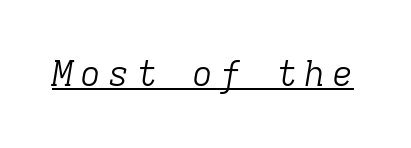
{"serif": "yes", "italic": "yes", "lean": "right", "slant_degrees": 9, "bold": "no", "weight": "light", "width": "normal", "stroke_contrast": "low", "x_height": "medium", "monospaced": "yes", "underline": "yes", "letter_spacing": "wide", "letter_spacing_em": 0.2, "glyph_px": 35}
